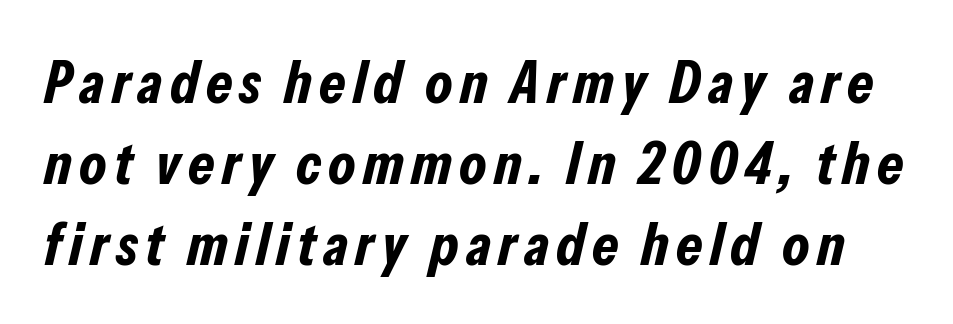
Q: Is the text bold? A: Yes.
Q: Is the text italic (slanted)? A: Yes, it leans right by about 13 degrees.
Q: Is the text underlined? A: No.
Q: Is the spacing between lines tight, normal or loose? A: Normal.
Q: Width (condensed, normal, or wide)? A: Condensed.
Q: Stroke contrast? A: Low.
Q: x-height? A: Medium.
Q: Monospaced? A: No.
